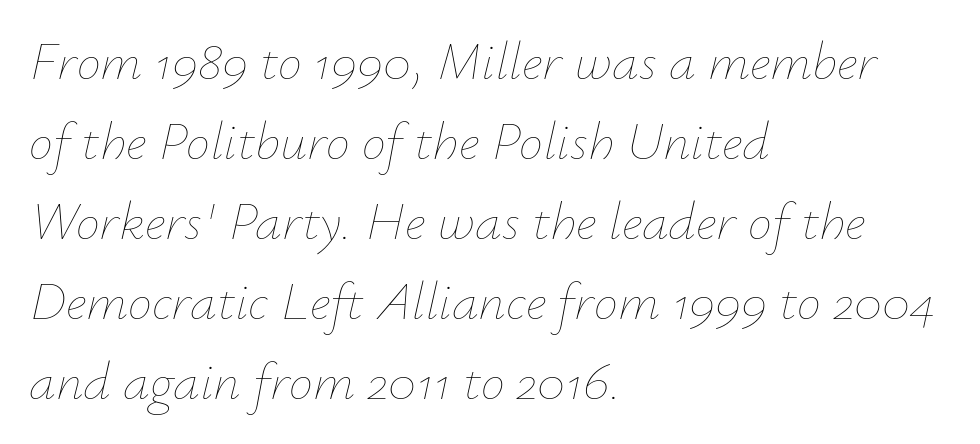
A normal amount of white space separates one row of letters from the next. The string is rendered with underlining switched off. Observe the ordinary spacing: letters are neighbours, not strangers. The letters advance in unequal steps, a hallmark of proportional type. The setting favours the left margin, as ordinary paragraphs usually do.
